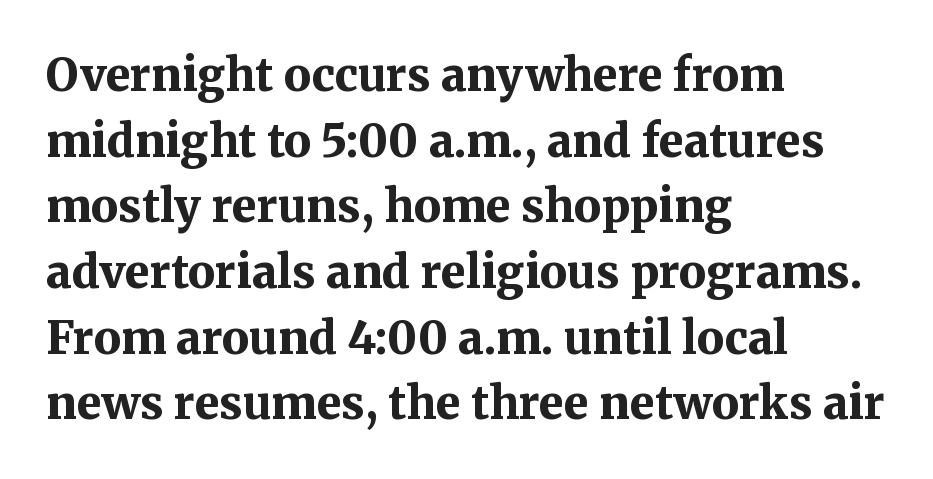
{"serif": "yes", "italic": "no", "bold": "yes", "weight": "bold", "width": "normal", "stroke_contrast": "medium", "x_height": "medium", "monospaced": "no", "underline": "no", "align": "left", "line_spacing": "normal", "line_spacing_ratio": 1.46, "letter_spacing": "normal", "letter_spacing_em": 0.0, "glyph_px": 45}
